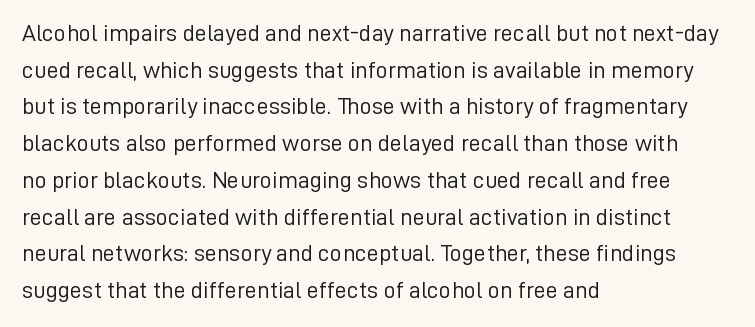
Q: Is the text bold? A: No.
Q: Is the text italic (slanted)? A: No, it is upright.
Q: Is the text underlined? A: No.
Q: How is the paragraph aligned? A: Left-aligned.
Q: Is the spacing between letters normal or unusually wide? A: Normal.
Q: Is the spacing between lines tight, normal or loose? A: Normal.
